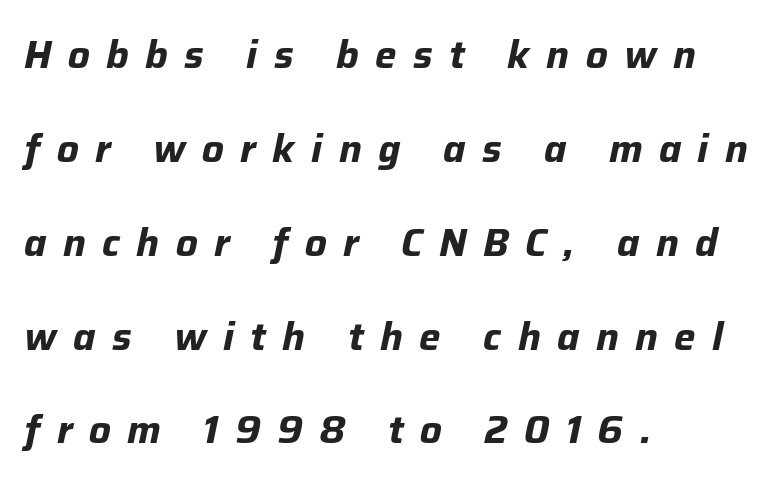
{"italic": "yes", "lean": "right", "slant_degrees": 12, "bold": "yes", "weight": "bold", "width": "normal", "stroke_contrast": "low", "x_height": "medium", "monospaced": "no", "underline": "no", "align": "left", "line_spacing": "loose", "line_spacing_ratio": 2.47, "letter_spacing": "wide", "letter_spacing_em": 0.43, "glyph_px": 38}
